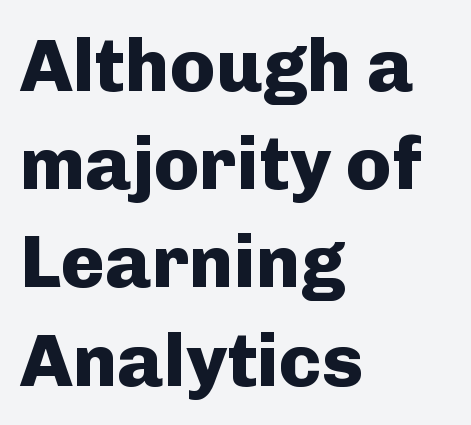
{"serif": "no", "italic": "no", "bold": "yes", "weight": "heavy", "width": "normal", "stroke_contrast": "low", "x_height": "medium", "monospaced": "no", "underline": "no", "align": "left", "line_spacing": "normal", "line_spacing_ratio": 1.31, "letter_spacing": "normal", "letter_spacing_em": 0.0, "glyph_px": 75}
